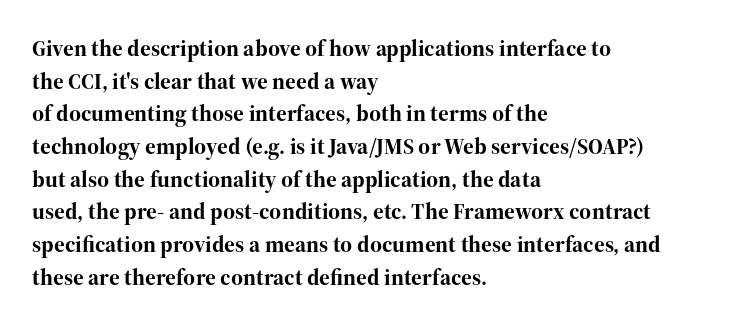
The image shows 23 px bold type, upright; set left-aligned, normal line spacing (1.42x), normal letter spacing, not underlined.
